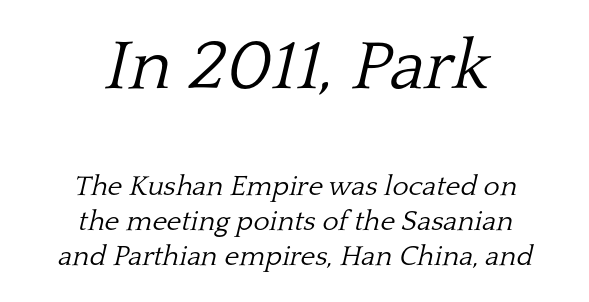
{"serif": "yes", "italic": "yes", "lean": "right", "slant_degrees": 13, "bold": "no", "weight": "light", "width": "normal", "stroke_contrast": "low", "x_height": "medium", "monospaced": "no", "underline": "no", "align": "center", "line_spacing": "normal", "line_spacing_ratio": 1.25, "letter_spacing": "normal", "letter_spacing_em": 0.0, "larger_block": "first", "size_ratio": 2.5, "glyph_px": 70}
